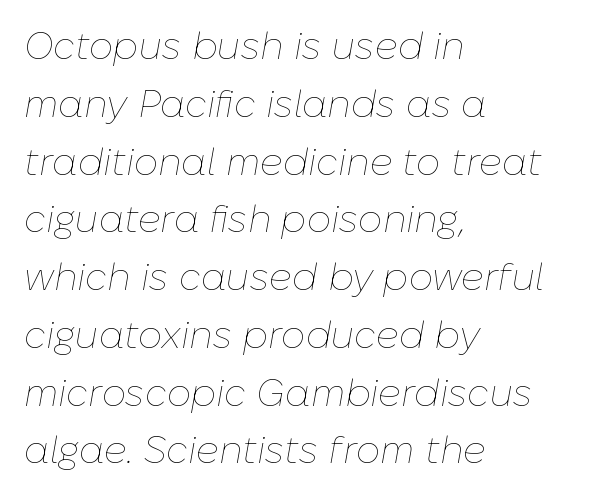
Q: Is the text bold? A: No.
Q: Is the text italic (slanted)? A: Yes, it leans right by about 10 degrees.
Q: Is the text underlined? A: No.
Q: How is the paragraph aligned? A: Left-aligned.
Q: Is the spacing between letters normal or unusually wide? A: Normal.
Q: Is the spacing between lines tight, normal or loose? A: Normal.
Q: Width (condensed, normal, or wide)? A: Normal.
Q: Stroke contrast? A: Low.
Q: x-height? A: Medium.
Q: Monospaced? A: No.
